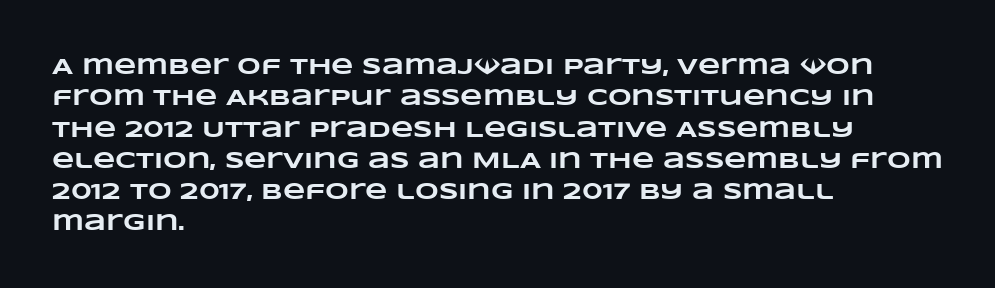
Observe the ordinary spacing: letters are neighbours, not strangers. Is the block centered? No — it sits flush against the left margin. Regular leading. Descender tails drop into unmarked territory. Heavy-handed strokes throughout: this text is bold.
